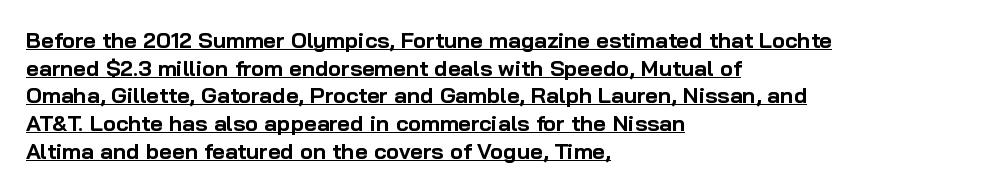
Q: Is the text bold? A: Yes.
Q: Is the text italic (slanted)? A: No, it is upright.
Q: Is the text underlined? A: Yes.
Q: How is the paragraph aligned? A: Left-aligned.
Q: Is the spacing between letters normal or unusually wide? A: Normal.
Q: Is the spacing between lines tight, normal or loose? A: Normal.
